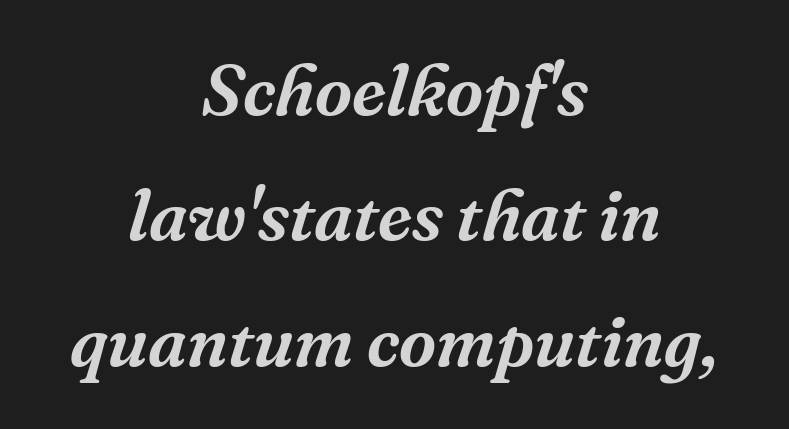
{"serif": "yes", "italic": "yes", "lean": "right", "slant_degrees": 16, "width": "normal", "stroke_contrast": "medium", "x_height": "medium", "monospaced": "no", "underline": "no", "align": "center", "line_spacing_ratio": 1.74, "letter_spacing": "normal", "letter_spacing_em": 0.0, "glyph_px": 72}
